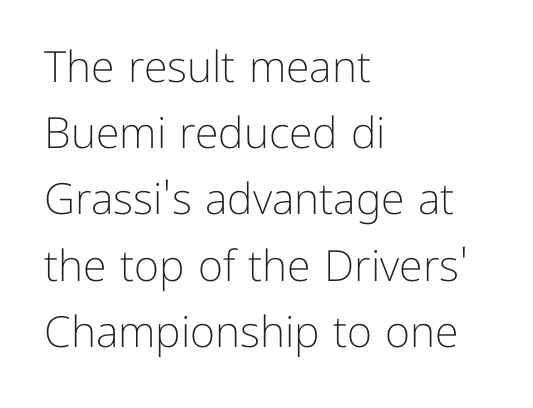
{"serif": "no", "italic": "no", "bold": "no", "weight": "light", "width": "normal", "stroke_contrast": "low", "x_height": "medium", "monospaced": "no", "underline": "no", "align": "left", "line_spacing": "normal", "line_spacing_ratio": 1.54, "letter_spacing": "normal", "letter_spacing_em": 0.0, "glyph_px": 43}
